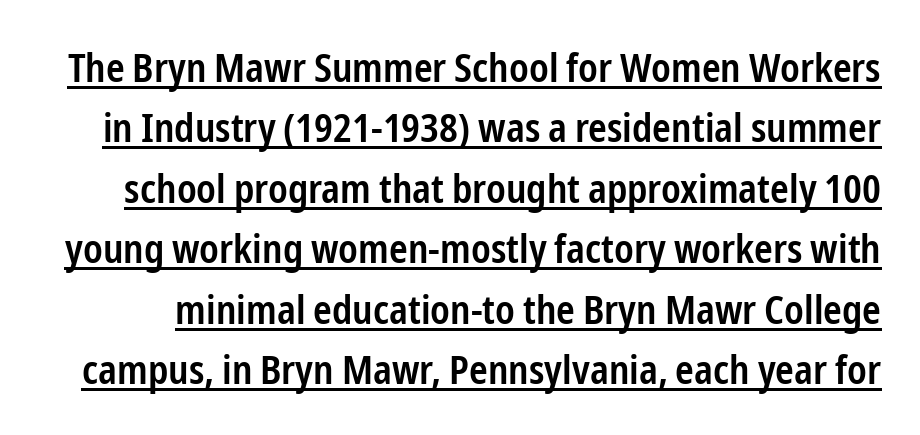
Descenders here cross a horizontal rule under the line. In terms of letterspacing, this is plain default setting. The axis of the letterforms is exactly vertical. Each letter's strokes conclude bluntly, with no projecting serifs. The strokes are fattened partway — semibold, not bold. Here the designer chose a conventional face with non-uniform glyph widths.
